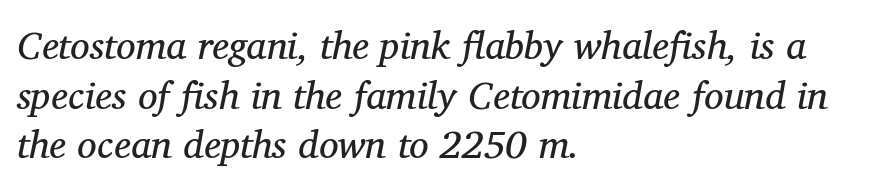
Q: Is the text bold? A: No.
Q: Is the text italic (slanted)? A: Yes, it leans right by about 11 degrees.
Q: Is the typeface a serif or a sans-serif typeface? A: Serif.
Q: Is the text underlined? A: No.
Q: How is the paragraph aligned? A: Left-aligned.
Q: Is the spacing between letters normal or unusually wide? A: Normal.
Q: Is the spacing between lines tight, normal or loose? A: Normal.
Q: Width (condensed, normal, or wide)? A: Normal.
Q: Stroke contrast? A: Medium.
Q: x-height? A: Medium.
Q: Monospaced? A: No.
